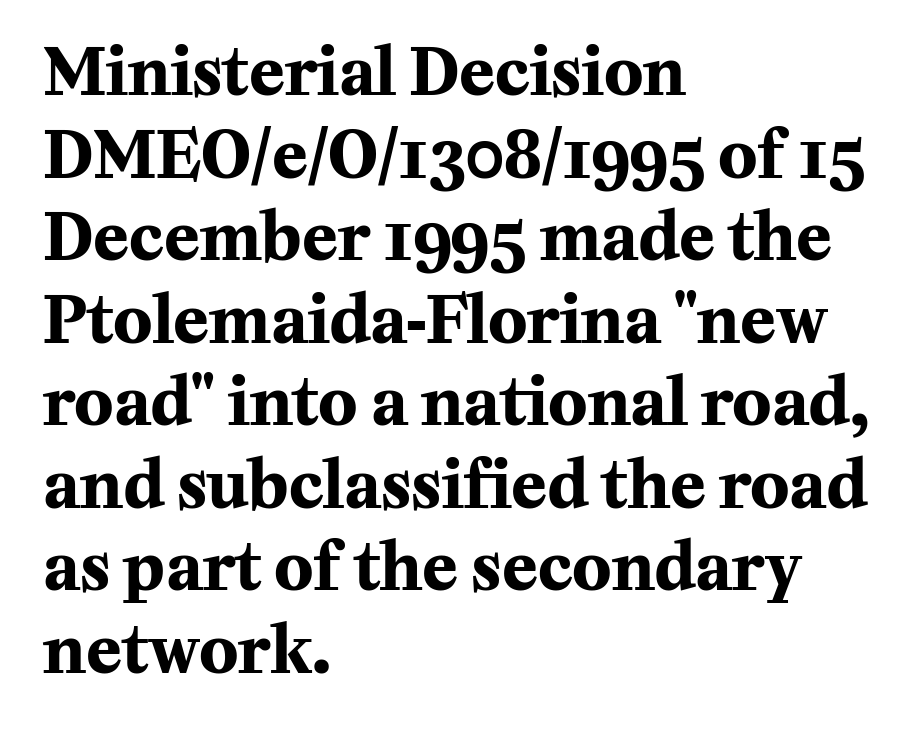
Q: Is the text bold? A: Yes.
Q: Is the text italic (slanted)? A: No, it is upright.
Q: Is the typeface a serif or a sans-serif typeface? A: Serif.
Q: Is the text underlined? A: No.
Q: How is the paragraph aligned? A: Left-aligned.
Q: Is the spacing between letters normal or unusually wide? A: Normal.
Q: Is the spacing between lines tight, normal or loose? A: Normal.
Q: Width (condensed, normal, or wide)? A: Normal.
Q: Stroke contrast? A: Medium.
Q: x-height? A: Medium.
Q: Monospaced? A: No.
